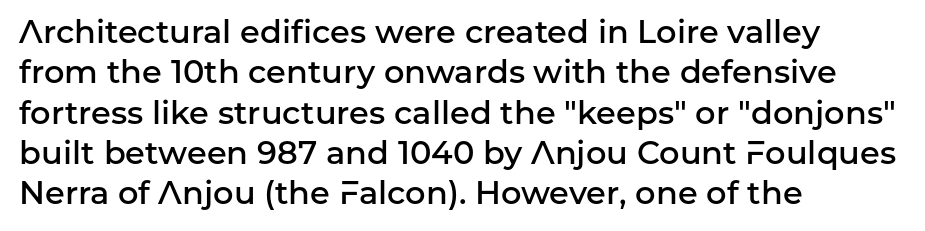
Summary of vertical rhythm: regular, with standard interline spacing. The letters sit at their default tracking, neither squeezed nor spread. You could not count columns in this text — the font is proportionally spaced. Leftover space on each line is placed entirely after the last word. The passage shown is semibold, sitting just below true bold.
